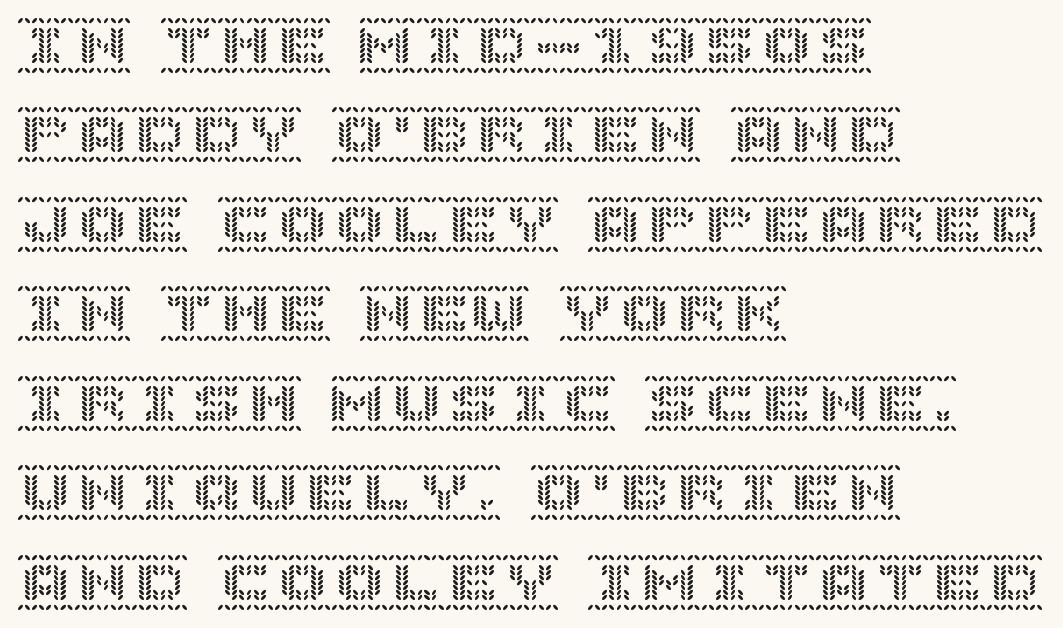
Line beginnings align vertically; line endings do not. Vertical strokes here are truly vertical. Vertically, the passage feels balanced, rows spaced as you'd expect. Letters rest on an invisible, unmarked baseline. Caption: standard tracking, unaltered.
